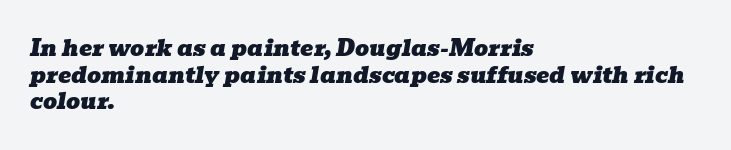
Italic: yes, the glyphs are oblique. Alignment: flush left. No extra tracking has been applied to these lines. Underlining? Definitely not there.
